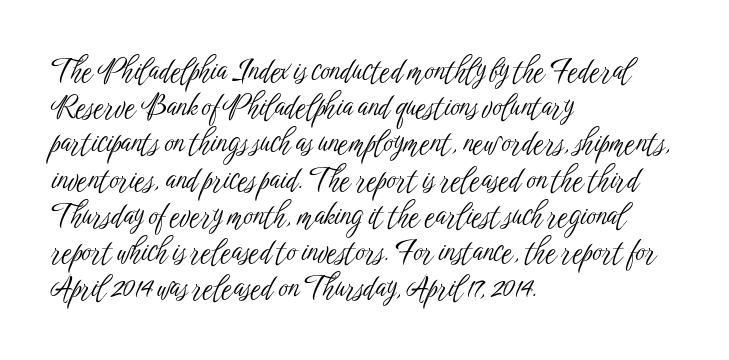
The image shows 29 px light, condensed sans-serif type; set left-aligned, normal line spacing (1.25x), normal letter spacing, not underlined; low stroke contrast and a medium x-height.
